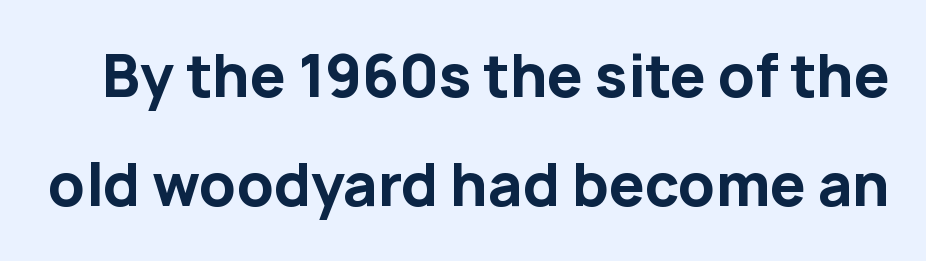
The image shows 57 px bold sans-serif type, upright; set loose line spacing (1.92x), normal letter spacing, not underlined; low stroke contrast and a medium x-height.
